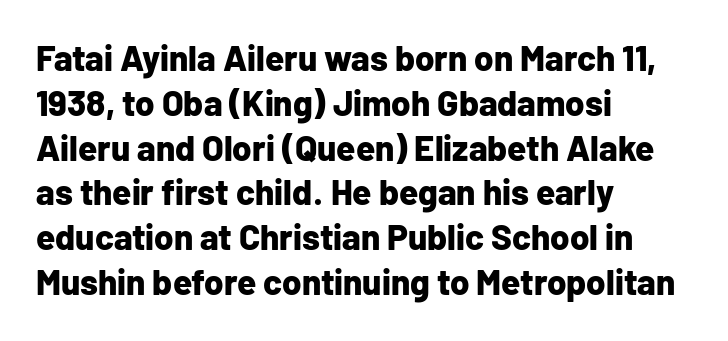
Caption: standard tracking, unaltered. Leading matches the norm, producing a regular column. Examine the stroke ends and you'll find no serifs. Notice how the passage keeps a crisp vertical edge on the left only. The glyphs are unaccompanied by any horizontal stroke below them. Notice how the stems are strictly vertical — no italics here.
